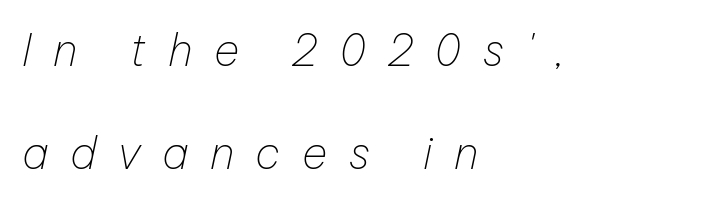
The image shows 44 px thin type, italic (leaning right); set left-aligned, loose line spacing (2.33x), unusually wide letter spacing (+0.49 em), not underlined; low stroke contrast and a medium x-height.
